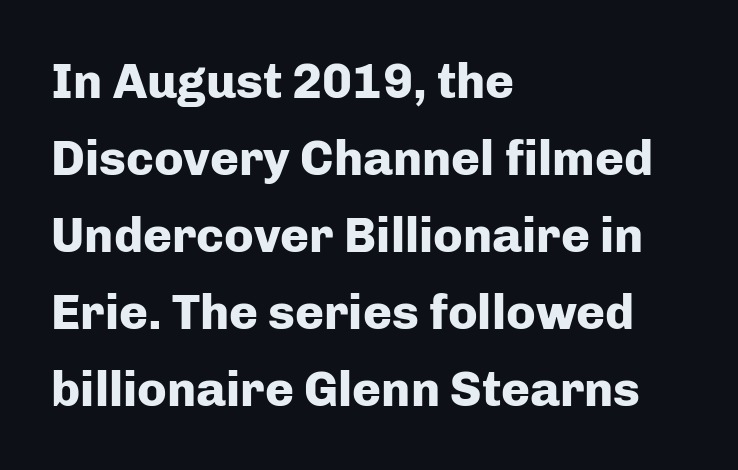
The image shows 49 px heavy sans-serif type, upright; set left-aligned, normal line spacing (1.57x), normal letter spacing, not underlined; low stroke contrast and a medium x-height.
